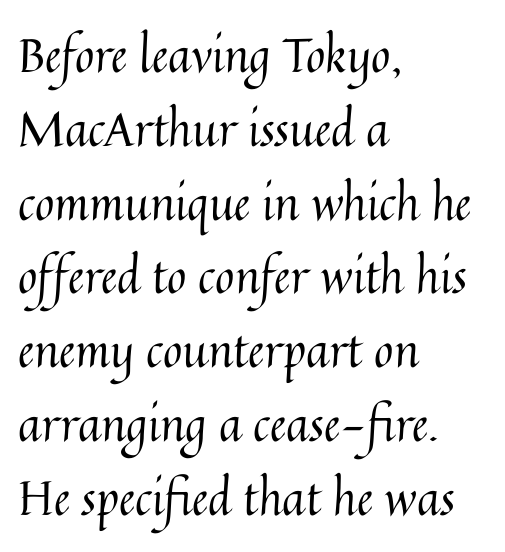
The image shows 47 px regular-weight type; set left-aligned, normal line spacing (1.57x), normal letter spacing, not underlined; medium stroke contrast and a medium x-height.
